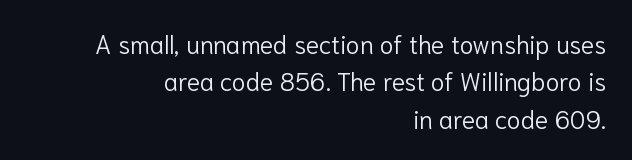
Q: Is the text bold? A: No.
Q: Is the text italic (slanted)? A: No, it is upright.
Q: Is the text underlined? A: No.
Q: How is the paragraph aligned? A: Right-aligned.
Q: Is the spacing between letters normal or unusually wide? A: Normal.
Q: Is the spacing between lines tight, normal or loose? A: Normal.
